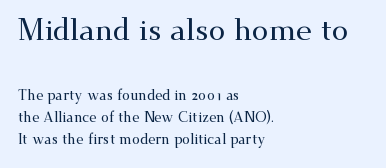
{"serif": "yes", "italic": "no", "width": "wide", "stroke_contrast": "medium", "x_height": "small", "monospaced": "no", "underline": "no", "align": "left", "line_spacing": "normal", "line_spacing_ratio": 1.59, "letter_spacing": "normal", "letter_spacing_em": 0.0, "larger_block": "first", "size_ratio": 2.14, "glyph_px": 30}
